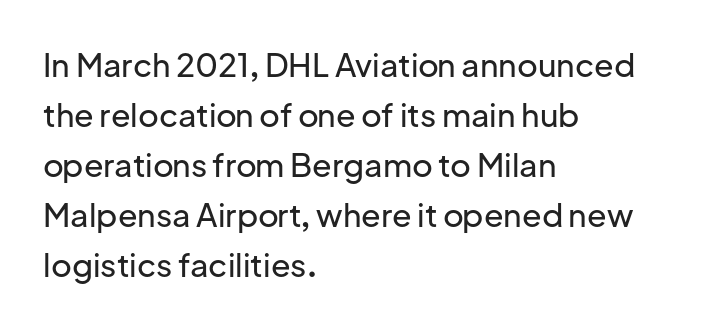
The tracking reads as untouched default to a designer's eye. This is the regular roman posture of the typeface. Do the characters align in a grid? No, the font is proportional. Line spacing here is normal. Visually the block forms a straight wall on the left and a jagged coastline on the right.
